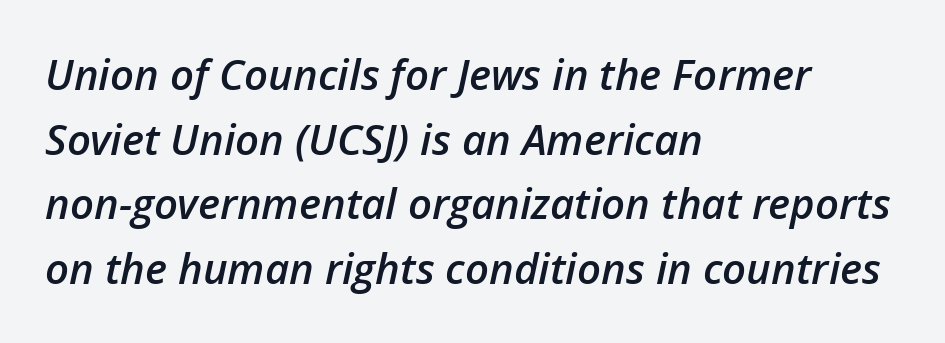
Q: Is the text bold? A: Semi-bold.
Q: Is the text italic (slanted)? A: Yes, it leans right by about 12 degrees.
Q: Is the text underlined? A: No.
Q: How is the paragraph aligned? A: Left-aligned.
Q: Is the spacing between letters normal or unusually wide? A: Normal.
Q: Is the spacing between lines tight, normal or loose? A: Normal.
Q: Width (condensed, normal, or wide)? A: Normal.
Q: Stroke contrast? A: Low.
Q: x-height? A: Medium.
Q: Monospaced? A: No.
